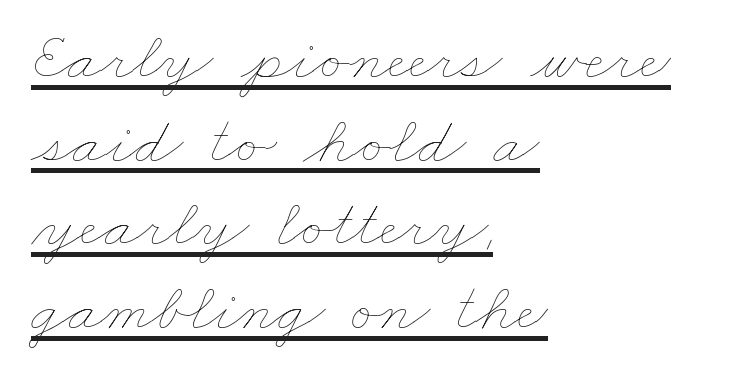
Q: Is the text bold? A: No.
Q: Is the text underlined? A: Yes.
Q: How is the paragraph aligned? A: Left-aligned.
Q: Is the spacing between letters normal or unusually wide? A: Normal.
Q: Width (condensed, normal, or wide)? A: Wide.
Q: Stroke contrast? A: Low.
Q: x-height? A: Small.
Q: Monospaced? A: No.
